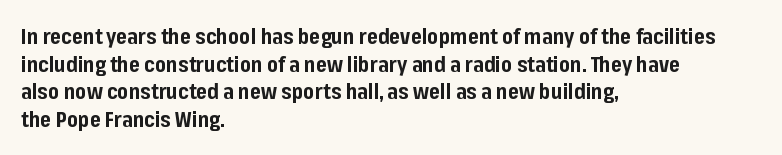
It's the straight-up-and-down kind of type. The words here are not underlined. Summary of vertical rhythm: regular, with standard interline spacing. Alignment: flush left. The rendering keeps characters at their native spacing.
